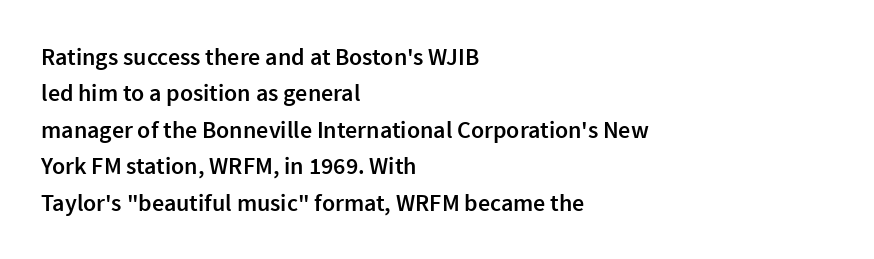
{"italic": "no", "bold": "semi", "underline": "no", "align": "left", "line_spacing": "normal", "line_spacing_ratio": 1.52, "letter_spacing": "normal", "letter_spacing_em": 0.0, "glyph_px": 24}
